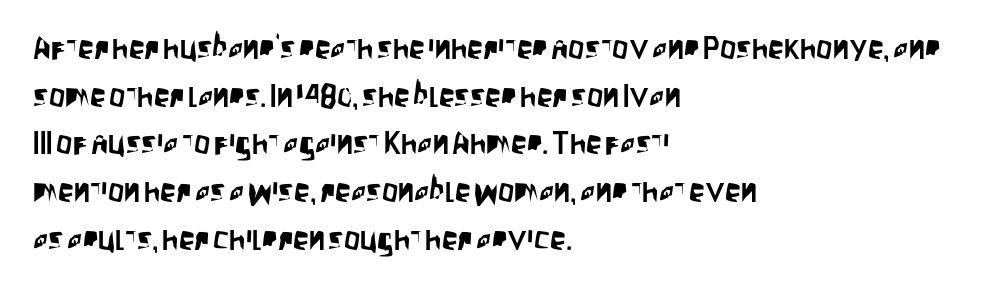
Rows of type keep a routine distance in the vertical direction. Varying glyph widths throughout — classic text-font behaviour. This rendering employs a face without finishing strokes, i.e., a sans-serif. Left-aligned paragraph, ragged on the right. Posture: vertical. The space beneath each line is pristine and unruled.
